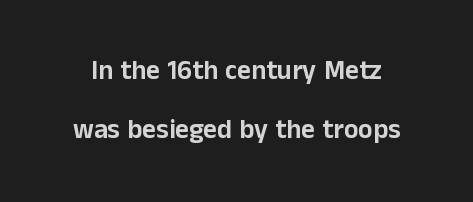
Q: Is the text italic (slanted)? A: No, it is upright.
Q: Is the text underlined? A: No.
Q: Is the spacing between letters normal or unusually wide? A: Normal.
Q: Is the spacing between lines tight, normal or loose? A: Loose.
